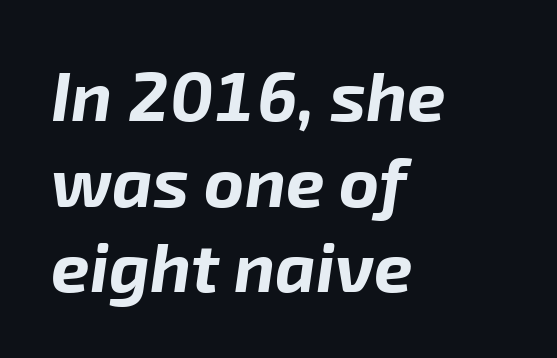
{"italic": "yes", "lean": "right", "slant_degrees": 8, "bold": "yes", "weight": "bold", "width": "normal", "stroke_contrast": "low", "x_height": "medium", "monospaced": "no", "underline": "no", "align": "left", "line_spacing_ratio": 1.24, "letter_spacing": "normal", "letter_spacing_em": 0.0, "glyph_px": 69}
